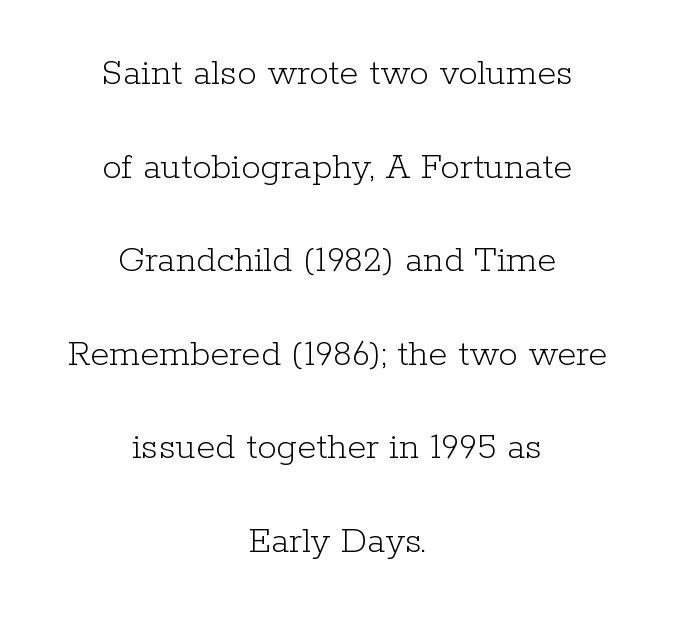
Q: Is the text bold? A: No.
Q: Is the text italic (slanted)? A: No, it is upright.
Q: Is the typeface a serif or a sans-serif typeface? A: Serif.
Q: Is the text underlined? A: No.
Q: How is the paragraph aligned? A: Centered.
Q: Is the spacing between letters normal or unusually wide? A: Normal.
Q: Is the spacing between lines tight, normal or loose? A: Loose.
Q: Width (condensed, normal, or wide)? A: Normal.
Q: Stroke contrast? A: Low.
Q: x-height? A: Medium.
Q: Monospaced? A: No.
